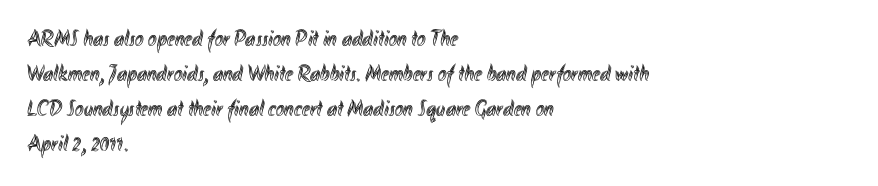
Left-aligned paragraph, ragged on the right. Only glyphs here, with clear space below each row. In terms of letterspacing, this is plain default setting. The line-height multiplier appears to be the usual default.
